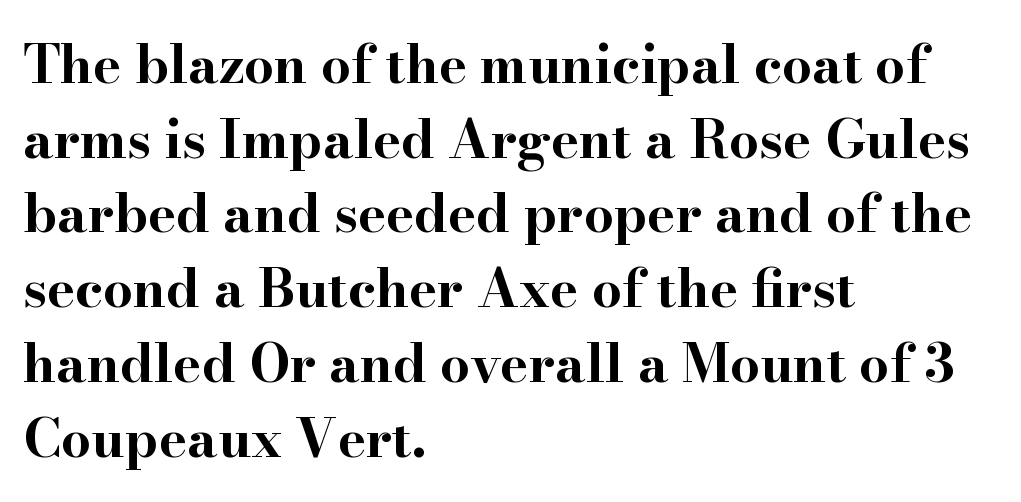
The image shows 53 px bold, wide serif type, upright; set left-aligned, normal line spacing (1.41x), normal letter spacing, not underlined; high stroke contrast and a small x-height.
